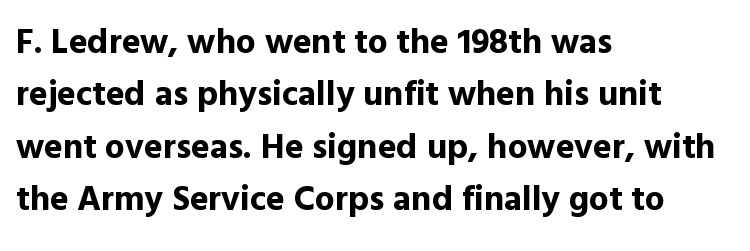
Q: Is the text bold? A: Yes.
Q: Is the text italic (slanted)? A: No, it is upright.
Q: Is the typeface a serif or a sans-serif typeface? A: Sans-serif.
Q: Is the text underlined? A: No.
Q: How is the paragraph aligned? A: Left-aligned.
Q: Is the spacing between letters normal or unusually wide? A: Normal.
Q: Is the spacing between lines tight, normal or loose? A: Normal.
Q: Width (condensed, normal, or wide)? A: Normal.
Q: x-height? A: Medium.
Q: Monospaced? A: No.
